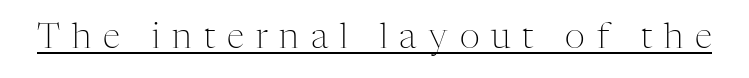
In terms of letterform style, serifs are clearly present. The weight would be labelled regular, book, light, or lighter still. Compared with undecorated copy, this sample adds a rule below the words. Each word looks stretched out because of the extra space between its letters.
